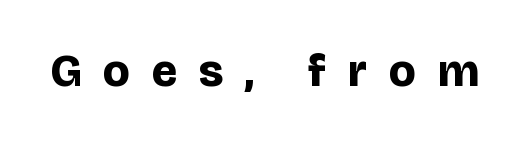
Weight: bold. These lines are rendered in a variable-pitch font. The gaps between neighbouring characters are conspicuously large. It's the straight-up-and-down kind of type. The string is rendered with underlining switched off.
